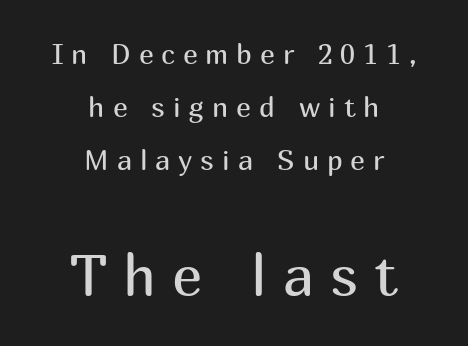
No word sits above an underline. Reading top to bottom, the characters get bigger at the block break. Short note: letters widely spaced. The rag falls on both sides of this text block equally.
